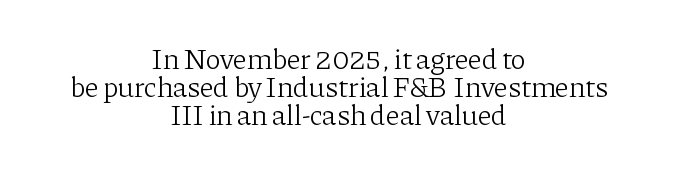
The image shows 29 px light serif type, upright; set centered, tight line spacing (0.96x), normal letter spacing, not underlined; low stroke contrast and a medium x-height.
